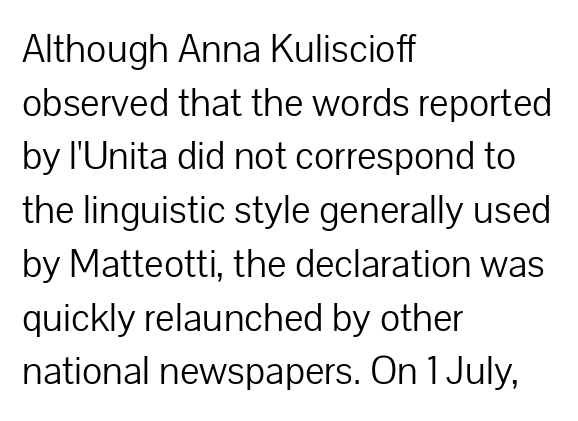
{"serif": "no", "italic": "no", "bold": "no", "weight": "light", "width": "normal", "stroke_contrast": "low", "x_height": "medium", "monospaced": "no", "underline": "no", "align": "left", "line_spacing": "normal", "line_spacing_ratio": 1.31, "letter_spacing": "normal", "letter_spacing_em": 0.0, "glyph_px": 41}
